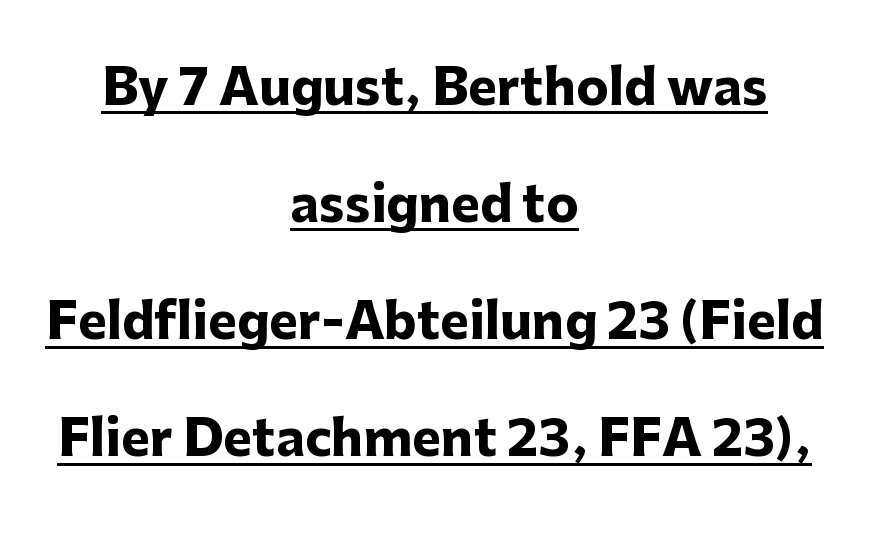
Q: Is the text bold? A: Yes.
Q: Is the text italic (slanted)? A: No, it is upright.
Q: Is the typeface a serif or a sans-serif typeface? A: Sans-serif.
Q: Is the text underlined? A: Yes.
Q: How is the paragraph aligned? A: Centered.
Q: Is the spacing between letters normal or unusually wide? A: Normal.
Q: Is the spacing between lines tight, normal or loose? A: Loose.
Q: Width (condensed, normal, or wide)? A: Normal.
Q: Stroke contrast? A: Low.
Q: x-height? A: Medium.
Q: Monospaced? A: No.
